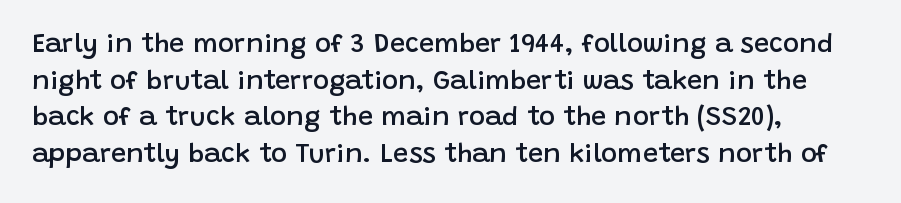
Q: Is the text bold? A: Semi-bold.
Q: Is the text italic (slanted)? A: No, it is upright.
Q: Is the text underlined? A: No.
Q: How is the paragraph aligned? A: Left-aligned.
Q: Is the spacing between letters normal or unusually wide? A: Normal.
Q: Is the spacing between lines tight, normal or loose? A: Normal.
